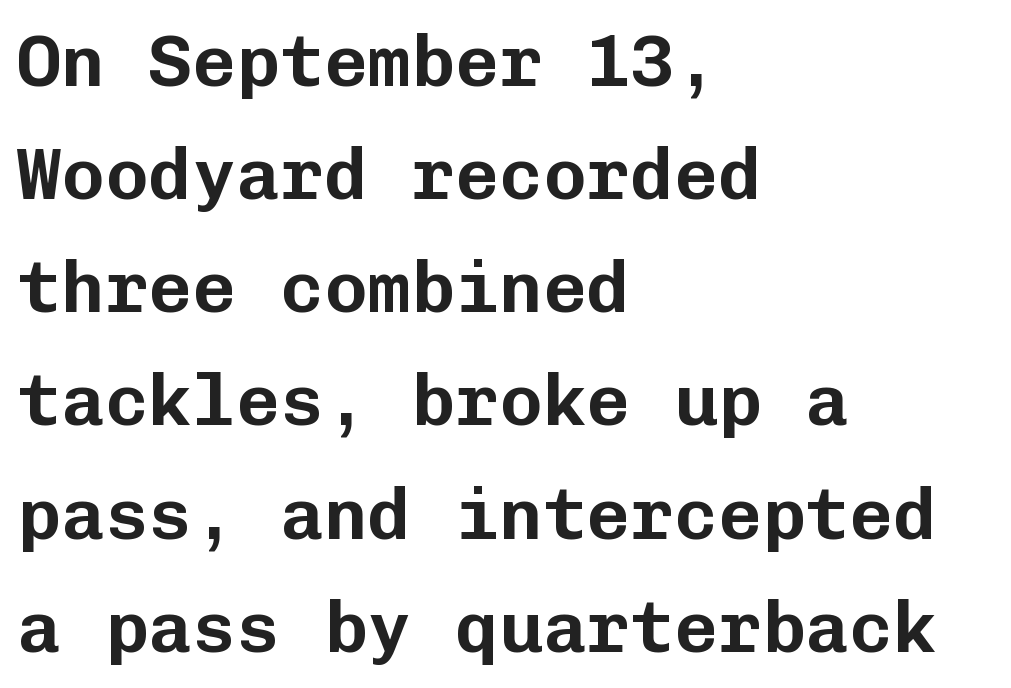
Q: Is the text italic (slanted)? A: No, it is upright.
Q: Is the typeface a serif or a sans-serif typeface? A: Sans-serif.
Q: Is the text underlined? A: No.
Q: How is the paragraph aligned? A: Left-aligned.
Q: Is the spacing between letters normal or unusually wide? A: Normal.
Q: Is the spacing between lines tight, normal or loose? A: Normal.
Q: Width (condensed, normal, or wide)? A: Normal.
Q: Stroke contrast? A: Low.
Q: x-height? A: Medium.
Q: Monospaced? A: Yes.
